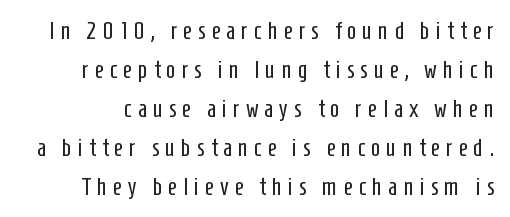
{"italic": "no", "bold": "no", "underline": "no", "line_spacing": "normal", "line_spacing_ratio": 1.56, "letter_spacing": "wide", "letter_spacing_em": 0.24, "glyph_px": 25}
